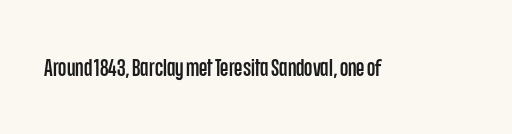
{"italic": "no", "underline": "no", "letter_spacing": "normal", "letter_spacing_em": 0.0, "glyph_px": 24}
